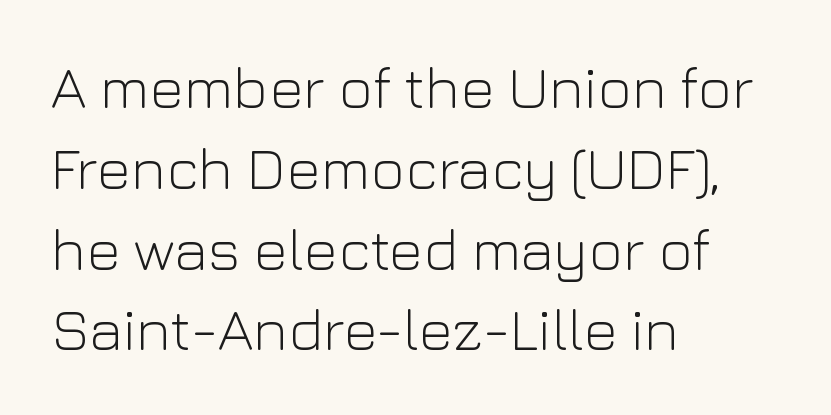
{"serif": "no", "italic": "no", "bold": "no", "weight": "light", "width": "normal", "stroke_contrast": "low", "x_height": "medium", "monospaced": "no", "underline": "no", "align": "left", "line_spacing": "normal", "line_spacing_ratio": 1.37, "letter_spacing": "normal", "letter_spacing_em": 0.0, "glyph_px": 59}
